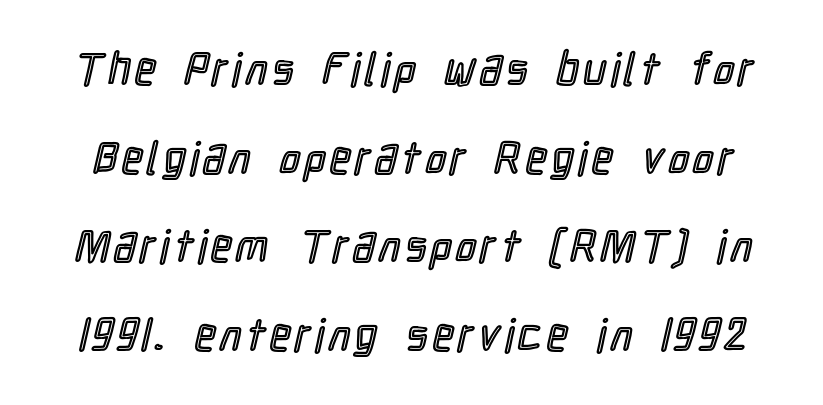
A typesetter would call this proportional, since set widths differ per character. Students, observe: this is what heavily led, spacious text looks like. Unmarked baselines from the first word to the last.
